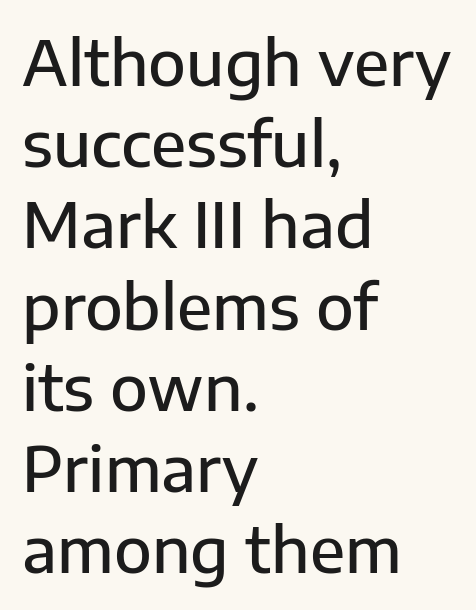
Q: Is the text bold? A: Semi-bold.
Q: Is the text italic (slanted)? A: No, it is upright.
Q: Is the typeface a serif or a sans-serif typeface? A: Sans-serif.
Q: Is the text underlined? A: No.
Q: How is the paragraph aligned? A: Left-aligned.
Q: Is the spacing between letters normal or unusually wide? A: Normal.
Q: Is the spacing between lines tight, normal or loose? A: Normal.
Q: Width (condensed, normal, or wide)? A: Normal.
Q: Stroke contrast? A: Low.
Q: x-height? A: Medium.
Q: Monospaced? A: No.
